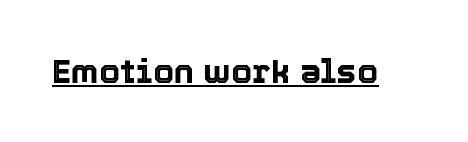
{"italic": "no", "width": "normal", "x_height": "medium", "monospaced": "no", "underline": "yes", "letter_spacing": "normal", "letter_spacing_em": 0.0, "glyph_px": 34}
